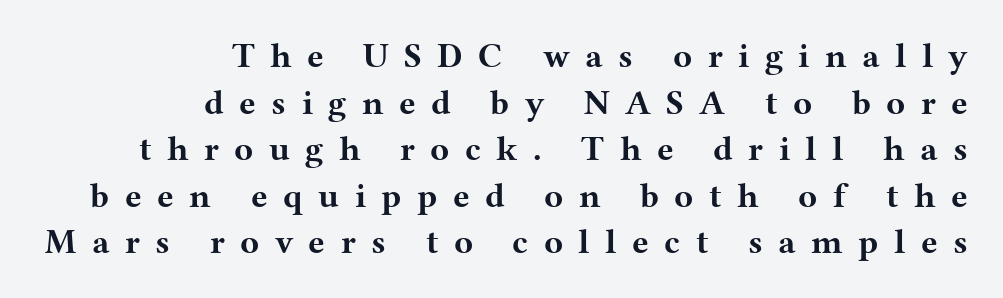
{"serif": "yes", "italic": "no", "bold": "yes", "weight": "bold", "width": "wide", "stroke_contrast": "medium", "x_height": "medium", "monospaced": "no", "underline": "no", "align": "right", "line_spacing": "normal", "line_spacing_ratio": 1.33, "letter_spacing": "wide", "letter_spacing_em": 0.44, "glyph_px": 35}
